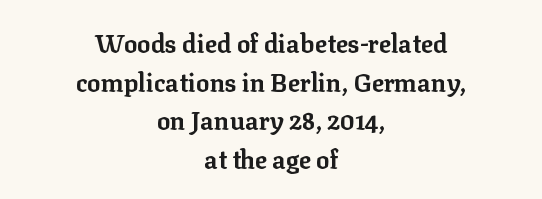
Is the letter spacing exaggerated? No — it looks like the ordinary default. Tall strokes in this sample are plumb rather than angled. Reading down the block, each line starts at a different indent, mirrored at its end. One glance says typical: line gaps are just what's usual. Is the type bold? Yes — the strokes are clearly thick and heavy.
